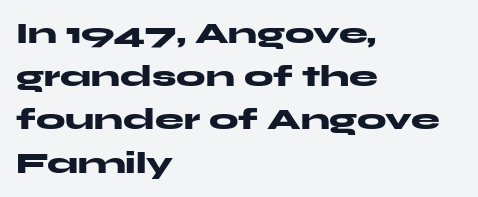
Q: Is the text bold? A: Yes.
Q: Is the text italic (slanted)? A: No, it is upright.
Q: Is the typeface a serif or a sans-serif typeface? A: Sans-serif.
Q: Is the text underlined? A: No.
Q: How is the paragraph aligned? A: Left-aligned.
Q: Is the spacing between letters normal or unusually wide? A: Normal.
Q: Is the spacing between lines tight, normal or loose? A: Normal.
Q: Width (condensed, normal, or wide)? A: Wide.
Q: Stroke contrast? A: Medium.
Q: x-height? A: Medium.
Q: Monospaced? A: No.
